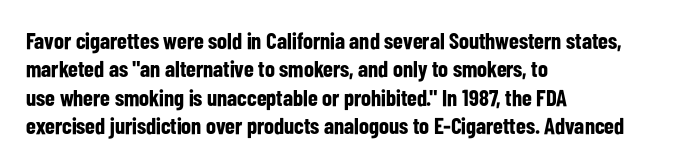
{"italic": "no", "bold": "yes", "underline": "no", "align": "left", "line_spacing_ratio": 1.23, "letter_spacing": "normal", "letter_spacing_em": 0.0, "glyph_px": 23}
